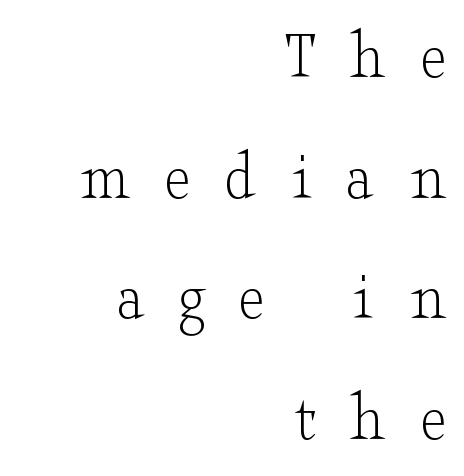
Q: Is the text bold? A: No.
Q: Is the text italic (slanted)? A: No, it is upright.
Q: Is the typeface a serif or a sans-serif typeface? A: Serif.
Q: Is the text underlined? A: No.
Q: How is the paragraph aligned? A: Right-aligned.
Q: Is the spacing between letters normal or unusually wide? A: Unusually wide.
Q: Is the spacing between lines tight, normal or loose? A: Normal.
Q: Width (condensed, normal, or wide)? A: Wide.
Q: Stroke contrast? A: Low.
Q: x-height? A: Small.
Q: Monospaced? A: No.
